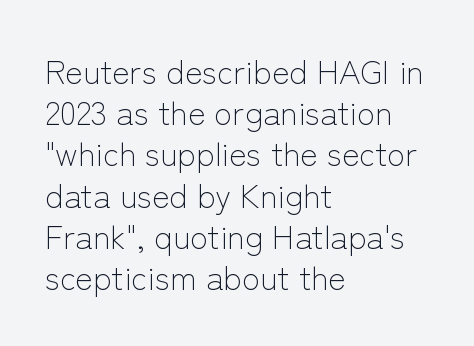
{"serif": "no", "italic": "no", "bold": "no", "weight": "light", "width": "normal", "stroke_contrast": "low", "x_height": "medium", "monospaced": "no", "underline": "no", "align": "left", "line_spacing": "normal", "line_spacing_ratio": 1.25, "letter_spacing": "normal", "letter_spacing_em": 0.0, "glyph_px": 33}
